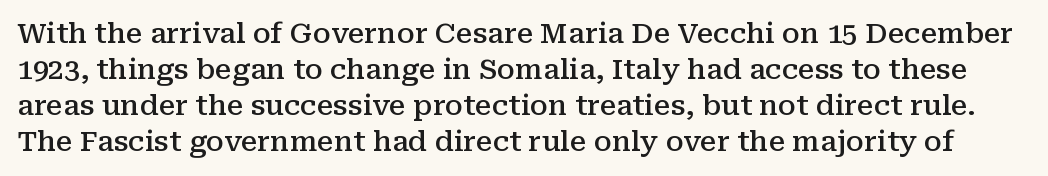
The image shows 28 px semibold serif type, upright; set normal line spacing (1.29x), normal letter spacing, not underlined; medium stroke contrast and a medium x-height.
